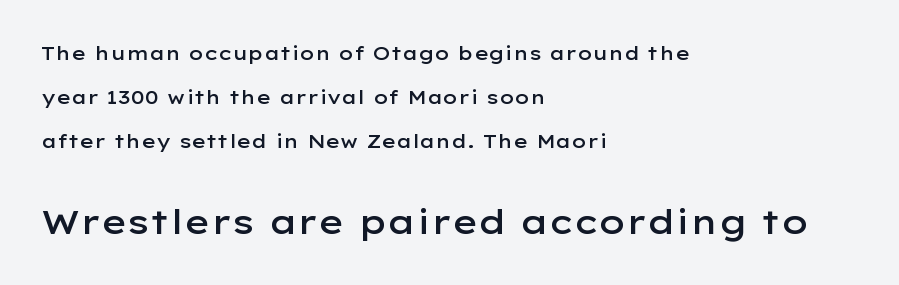
Q: Is the text bold? A: Semi-bold.
Q: Is the text italic (slanted)? A: No, it is upright.
Q: Is the typeface a serif or a sans-serif typeface? A: Sans-serif.
Q: Is the text underlined? A: No.
Q: How is the paragraph aligned? A: Left-aligned.
Q: Is the spacing between letters normal or unusually wide? A: Normal.
Q: Is the spacing between lines tight, normal or loose? A: Loose.
Q: Which block of text is set in a larger size, the first (top) or the second (bottom)? A: The second (bottom) one.
Q: Width (condensed, normal, or wide)? A: Wide.
Q: Stroke contrast? A: Low.
Q: x-height? A: Medium.
Q: Monospaced? A: No.
